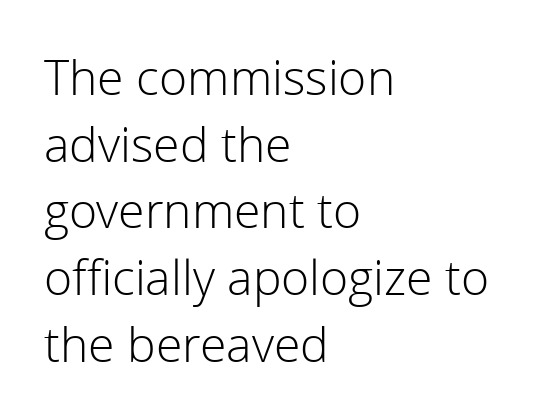
The image shows 48 px light sans-serif type, upright; set left-aligned, normal line spacing (1.39x), normal letter spacing, not underlined; low stroke contrast and a medium x-height.
